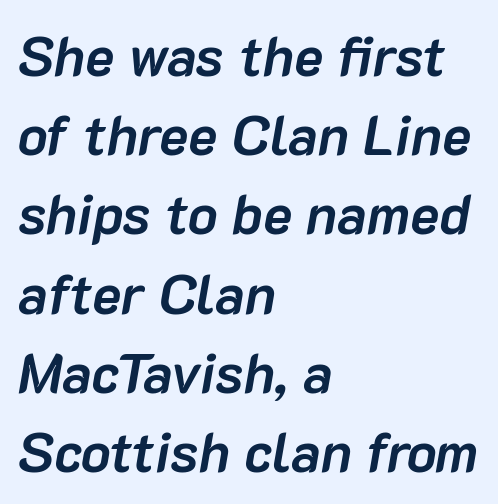
Q: Is the text bold? A: Yes.
Q: Is the text italic (slanted)? A: Yes, it leans right by about 10 degrees.
Q: Is the text underlined? A: No.
Q: How is the paragraph aligned? A: Left-aligned.
Q: Is the spacing between letters normal or unusually wide? A: Normal.
Q: Is the spacing between lines tight, normal or loose? A: Normal.
Q: Width (condensed, normal, or wide)? A: Normal.
Q: Stroke contrast? A: Low.
Q: x-height? A: Medium.
Q: Monospaced? A: No.
